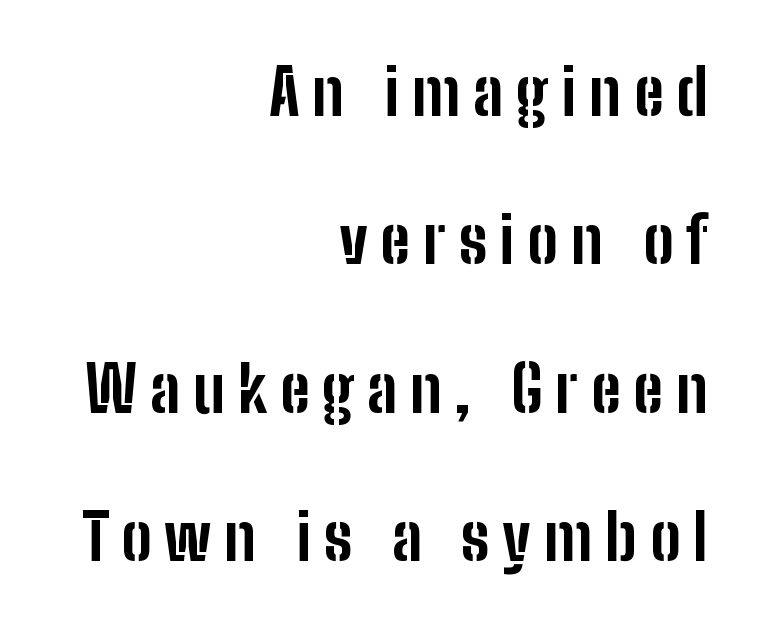
{"serif": "no", "italic": "no", "bold": "yes", "weight": "bold", "width": "condensed", "stroke_contrast": "low", "x_height": "medium", "monospaced": "no", "underline": "no", "align": "right", "line_spacing": "loose", "line_spacing_ratio": 2.32, "letter_spacing": "wide", "letter_spacing_em": 0.2, "glyph_px": 64}
